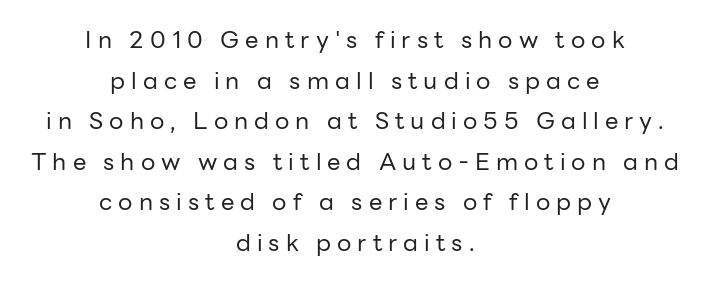
The line-height multiplier appears to be the usual default. Look at the tracking — it's clearly loosened, letters drifting apart. The glyphs are unaccompanied by any horizontal stroke below them. The font's upright variant was chosen for this text. On a weight scale, this lands at 450 or below.
